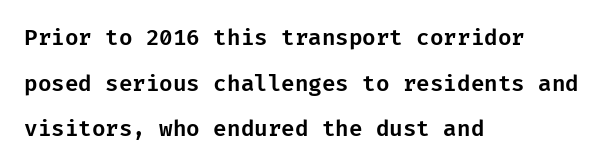
The image shows 22 px text type, upright; set left-aligned, loose line spacing (2.07x), normal letter spacing, not underlined.
